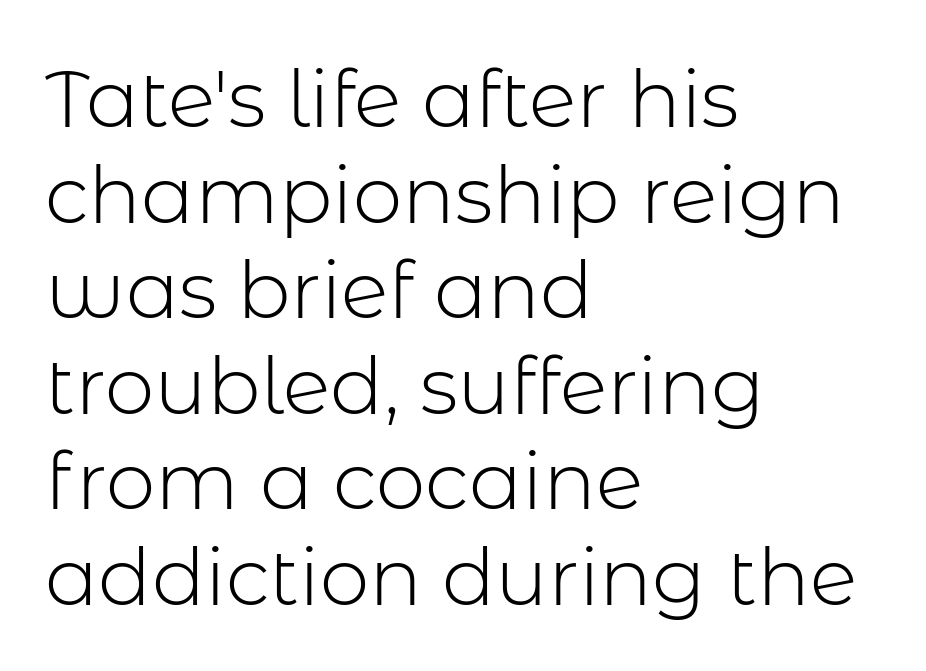
The image shows 79 px light sans-serif type, upright; set left-aligned, line spacing 1.21x, normal letter spacing, not underlined; low stroke contrast and a medium x-height.
